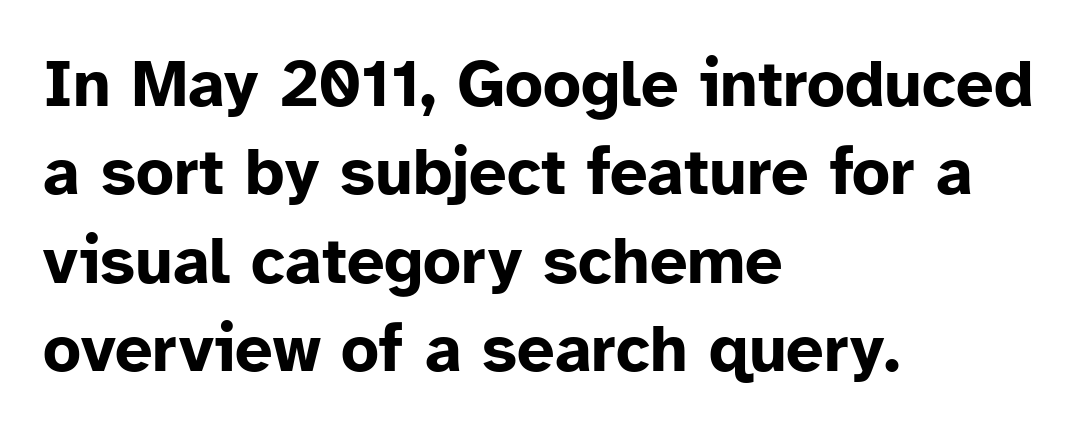
Q: Is the text bold? A: Yes.
Q: Is the text italic (slanted)? A: No, it is upright.
Q: Is the typeface a serif or a sans-serif typeface? A: Sans-serif.
Q: Is the text underlined? A: No.
Q: How is the paragraph aligned? A: Left-aligned.
Q: Is the spacing between letters normal or unusually wide? A: Normal.
Q: Is the spacing between lines tight, normal or loose? A: Normal.
Q: Width (condensed, normal, or wide)? A: Normal.
Q: Stroke contrast? A: Low.
Q: x-height? A: Medium.
Q: Monospaced? A: No.
